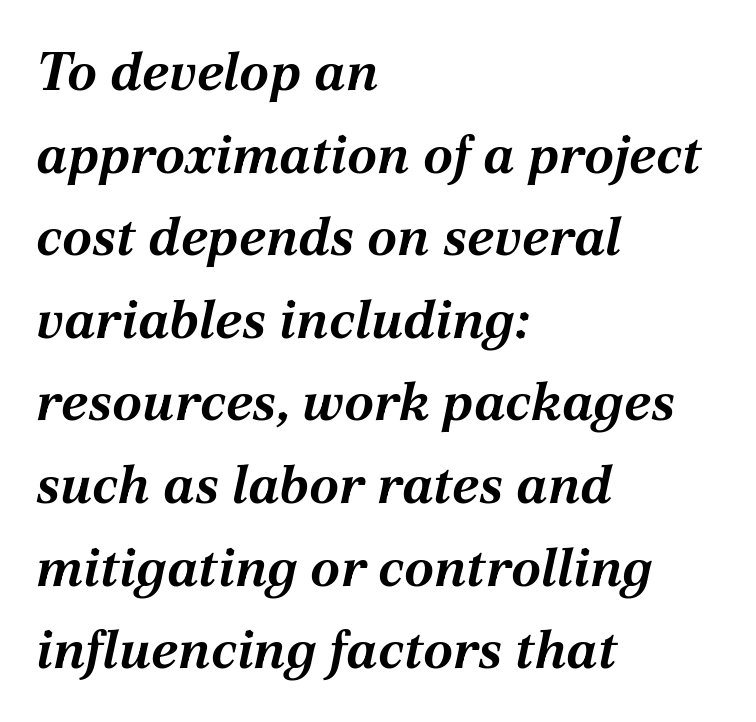
Q: Is the text bold? A: Yes.
Q: Is the text italic (slanted)? A: Yes, it leans right by about 12 degrees.
Q: Is the text underlined? A: No.
Q: How is the paragraph aligned? A: Left-aligned.
Q: Is the spacing between letters normal or unusually wide? A: Normal.
Q: Is the spacing between lines tight, normal or loose? A: Normal.
Q: Width (condensed, normal, or wide)? A: Normal.
Q: Stroke contrast? A: Medium.
Q: x-height? A: Medium.
Q: Monospaced? A: No.
